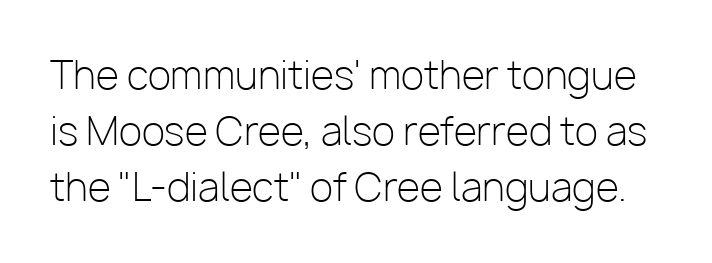
Q: Is the text bold? A: No.
Q: Is the text italic (slanted)? A: No, it is upright.
Q: Is the typeface a serif or a sans-serif typeface? A: Sans-serif.
Q: Is the text underlined? A: No.
Q: Is the spacing between letters normal or unusually wide? A: Normal.
Q: Is the spacing between lines tight, normal or loose? A: Normal.
Q: Width (condensed, normal, or wide)? A: Normal.
Q: Stroke contrast? A: Low.
Q: x-height? A: Medium.
Q: Monospaced? A: No.
